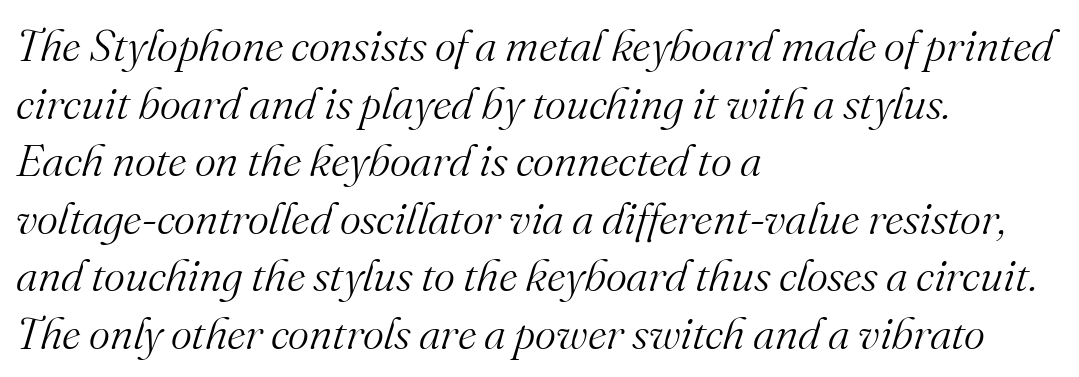
Q: Is the text bold? A: No.
Q: Is the text italic (slanted)? A: Yes, it leans right by about 16 degrees.
Q: Is the typeface a serif or a sans-serif typeface? A: Serif.
Q: Is the text underlined? A: No.
Q: How is the paragraph aligned? A: Left-aligned.
Q: Is the spacing between letters normal or unusually wide? A: Normal.
Q: Is the spacing between lines tight, normal or loose? A: Normal.
Q: Width (condensed, normal, or wide)? A: Normal.
Q: Stroke contrast? A: Medium.
Q: x-height? A: Small.
Q: Monospaced? A: No.
